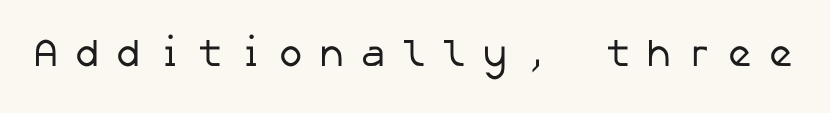
The image shows 39 px regular-weight sans-serif type; set unusually wide letter spacing (+0.38 em), not underlined; low stroke contrast and a medium x-height.
